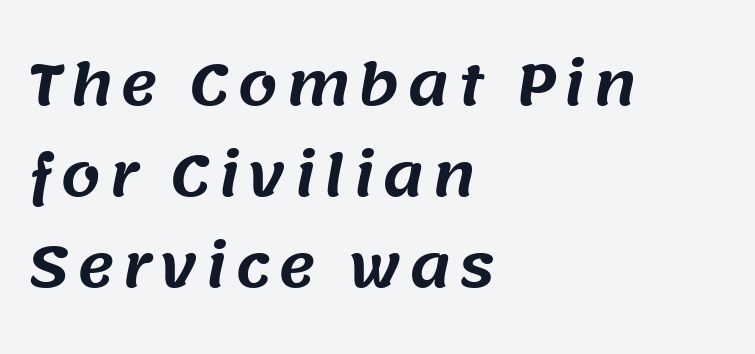
Is there much room between lines? A standard amount, neither cramped nor airy. Notice how the passage keeps a crisp vertical edge on the left only. Rule under the text: the space is simply empty. The typeface chosen for these lines omits serifs. Spacing verdict: proportional, widths tailored to each character.
